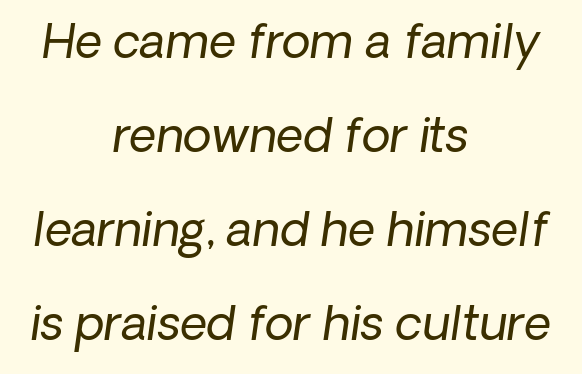
Q: Is the text bold? A: No.
Q: Is the text italic (slanted)? A: Yes, it leans right by about 8 degrees.
Q: Is the text underlined? A: No.
Q: How is the paragraph aligned? A: Centered.
Q: Is the spacing between letters normal or unusually wide? A: Normal.
Q: Is the spacing between lines tight, normal or loose? A: Loose.
Q: Width (condensed, normal, or wide)? A: Normal.
Q: Stroke contrast? A: Low.
Q: x-height? A: Medium.
Q: Monospaced? A: No.
